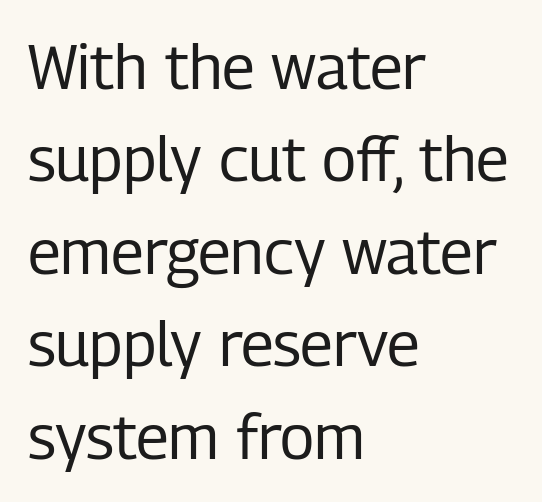
{"serif": "no", "italic": "no", "bold": "no", "weight": "regular", "width": "condensed", "stroke_contrast": "low", "x_height": "medium", "monospaced": "no", "underline": "no", "align": "left", "line_spacing": "normal", "line_spacing_ratio": 1.49, "letter_spacing": "normal", "letter_spacing_em": 0.0, "glyph_px": 62}
